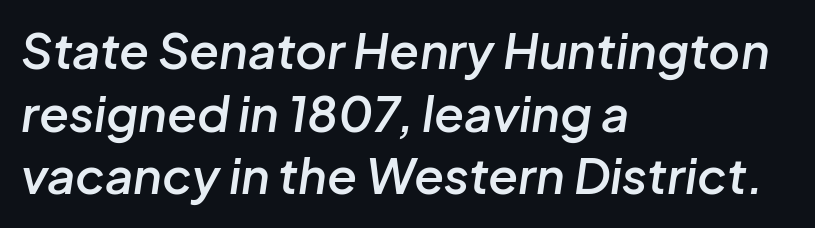
{"italic": "yes", "lean": "right", "slant_degrees": 8, "bold": "semi", "weight": "semibold", "width": "normal", "stroke_contrast": "low", "x_height": "medium", "monospaced": "no", "underline": "no", "align": "left", "line_spacing": "normal", "line_spacing_ratio": 1.28, "letter_spacing": "normal", "letter_spacing_em": 0.0, "glyph_px": 49}
